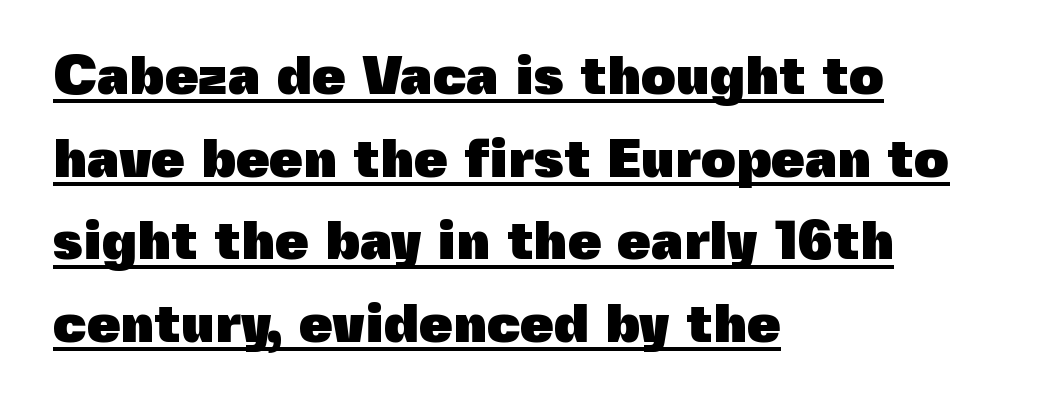
The passage shown stacks its lines at a standard gap. Heavy-handed strokes throughout: this text is bold. These lines are rendered in a variable-pitch font. The glyphs in this specimen are sans serif.
